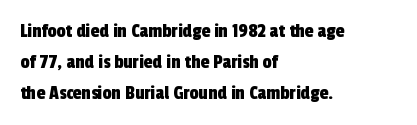
The image shows 20 px text type; set left-aligned, normal line spacing (1.54x), normal letter spacing, not underlined.
